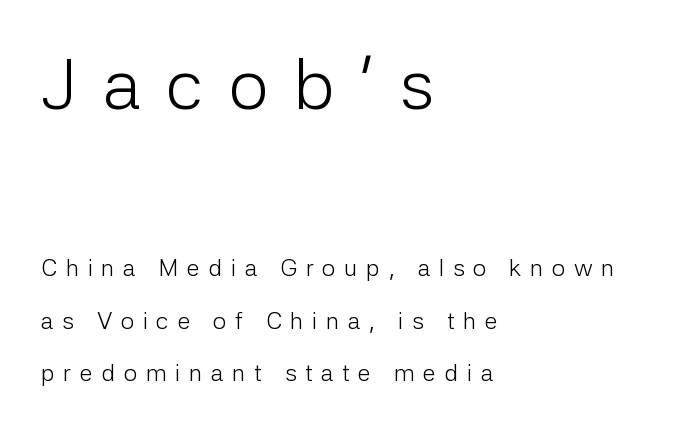
{"serif": "no", "italic": "no", "bold": "no", "weight": "light", "width": "normal", "stroke_contrast": "low", "x_height": "medium", "monospaced": "no", "underline": "no", "align": "left", "line_spacing": "loose", "line_spacing_ratio": 2.19, "letter_spacing": "wide", "letter_spacing_em": 0.35, "larger_block": "first", "size_ratio": 2.96, "glyph_px": 71}
